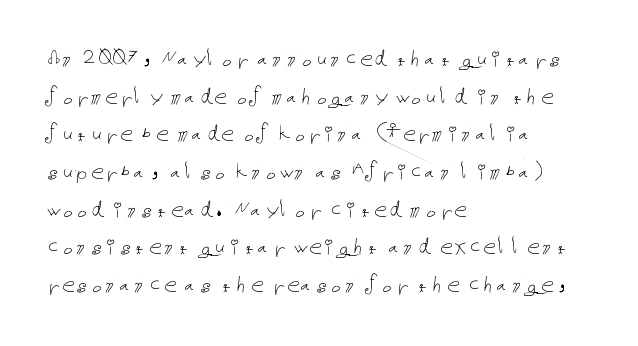
This sample is left-justified, so line endings fall wherever the words run out. Short note: letters normally spaced. These lines were composed using upright roman letters. Nothing heavy about these letters — not bold at all. The glyphs are unaccompanied by any horizontal stroke below them. Quick note: interline space is typical.
